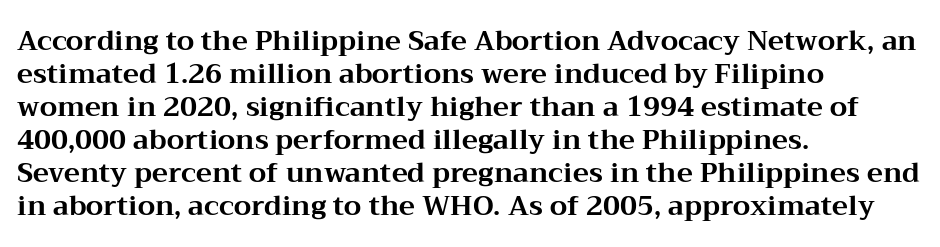
Words float on clear page, feet unadorned. Does the lettering tilt? It doesn't — this is upright. Visually the block forms a straight wall on the left and a jagged coastline on the right. These words are printed bold, with thick strokes throughout. Characters follow at the spacing the type designer built in.
